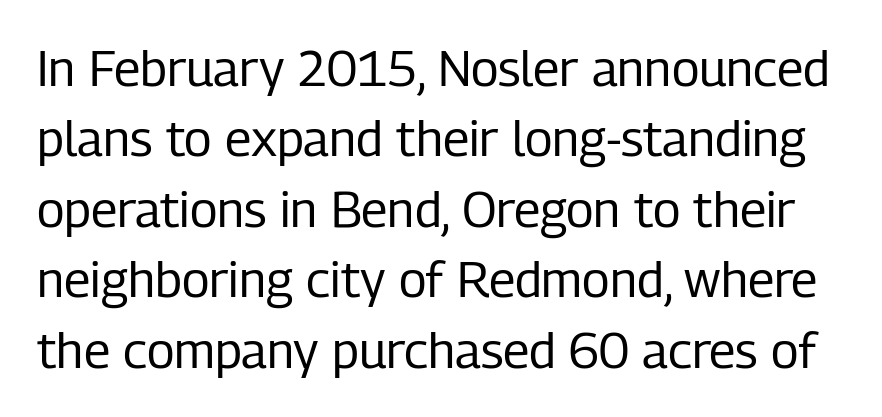
Q: Is the text bold? A: No.
Q: Is the text italic (slanted)? A: No, it is upright.
Q: Is the typeface a serif or a sans-serif typeface? A: Sans-serif.
Q: Is the text underlined? A: No.
Q: Is the spacing between letters normal or unusually wide? A: Normal.
Q: Is the spacing between lines tight, normal or loose? A: Normal.
Q: Width (condensed, normal, or wide)? A: Condensed.
Q: Stroke contrast? A: Low.
Q: x-height? A: Medium.
Q: Monospaced? A: No.
